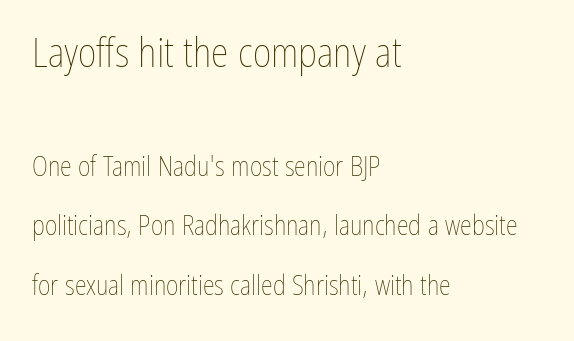
Q: Is the text bold? A: No.
Q: Is the text italic (slanted)? A: No, it is upright.
Q: Is the text underlined? A: No.
Q: How is the paragraph aligned? A: Left-aligned.
Q: Is the spacing between letters normal or unusually wide? A: Normal.
Q: Is the spacing between lines tight, normal or loose? A: Loose.
Q: Which block of text is set in a larger size, the first (top) or the second (bottom)? A: The first (top) one.
Q: Width (condensed, normal, or wide)? A: Condensed.
Q: Stroke contrast? A: Low.
Q: x-height? A: Medium.
Q: Monospaced? A: No.
